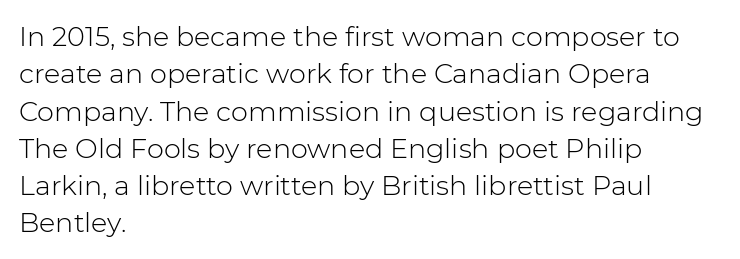
{"italic": "no", "bold": "no", "underline": "no", "align": "left", "line_spacing": "normal", "line_spacing_ratio": 1.38, "letter_spacing": "normal", "letter_spacing_em": 0.0, "glyph_px": 27}
